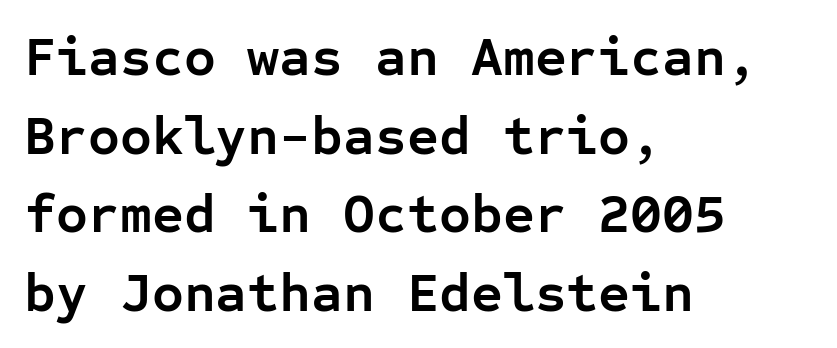
Q: Is the text bold? A: Yes.
Q: Is the text italic (slanted)? A: No, it is upright.
Q: Is the typeface a serif or a sans-serif typeface? A: Sans-serif.
Q: Is the text underlined? A: No.
Q: How is the paragraph aligned? A: Left-aligned.
Q: Is the spacing between letters normal or unusually wide? A: Normal.
Q: Is the spacing between lines tight, normal or loose? A: Normal.
Q: Width (condensed, normal, or wide)? A: Normal.
Q: Stroke contrast? A: Low.
Q: x-height? A: Medium.
Q: Monospaced? A: Yes.
